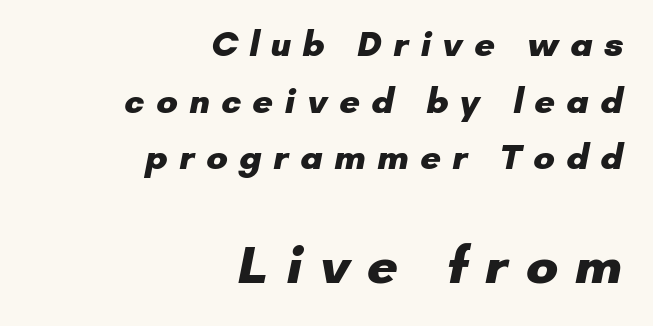
How are the letters spaced? Widely, with obvious added tracking. Heft: maximum for text — a bold. Regarding serifs, this sample does without them. The passage is arranged like a letterhead date or caption credit — flush right. The lower block of text is set noticeably larger than the block above it. The rows are spaced the way most documents space them.
